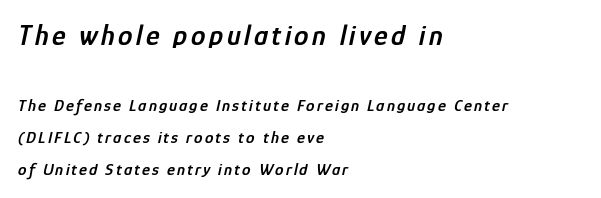
The passage shown leans; its letterforms are oblique. Stroke thickness is moderately raised; the sample reads as semibold. The lines are quadded left. Block one is the big one; block two sits smaller underneath. Any mark beneath the type? The region is blank. Varying glyph widths throughout — classic text-font behaviour.
